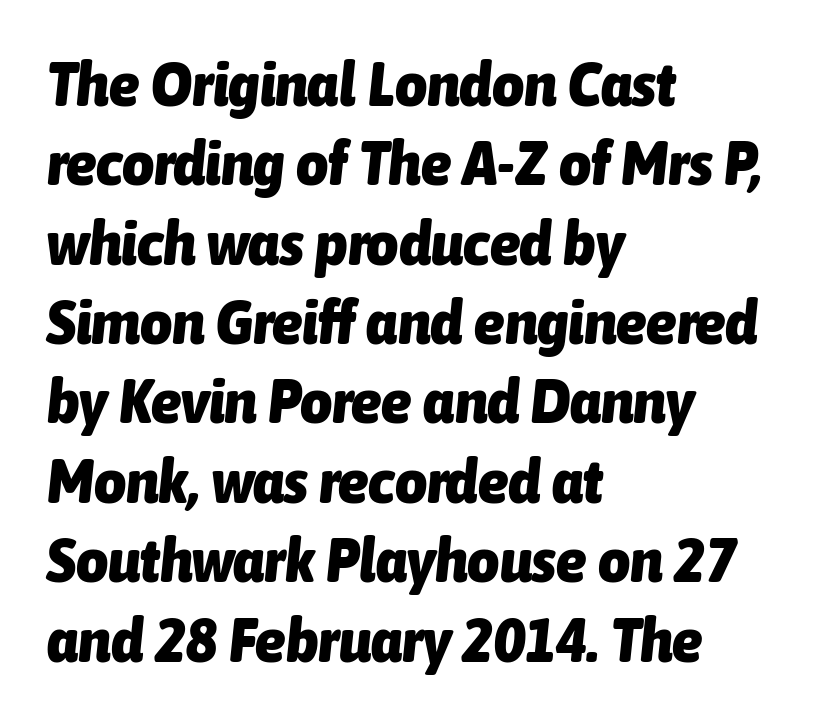
{"italic": "yes", "lean": "right", "slant_degrees": 6, "bold": "yes", "weight": "heavy", "width": "condensed", "stroke_contrast": "low", "x_height": "medium", "monospaced": "no", "underline": "no", "align": "left", "line_spacing": "normal", "line_spacing_ratio": 1.28, "letter_spacing": "normal", "letter_spacing_em": 0.0, "glyph_px": 62}
